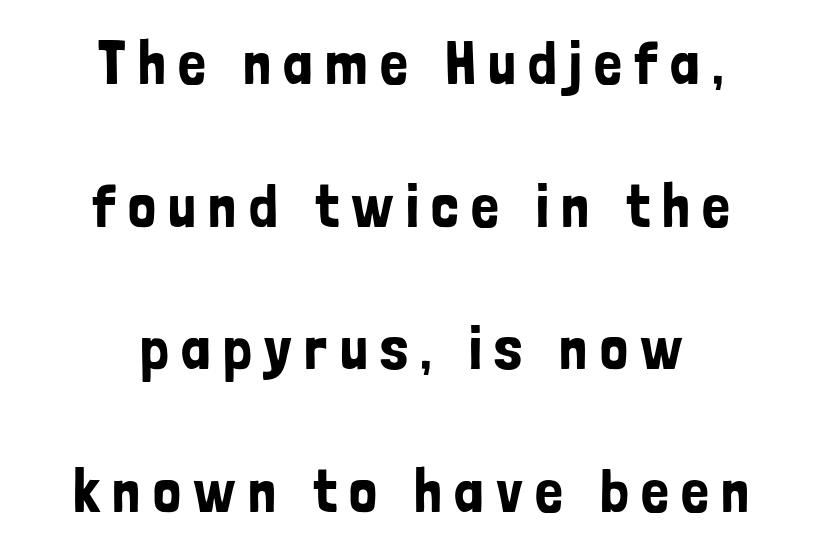
Q: Is the text italic (slanted)? A: No, it is upright.
Q: Is the typeface a serif or a sans-serif typeface? A: Sans-serif.
Q: Is the text underlined? A: No.
Q: How is the paragraph aligned? A: Centered.
Q: Is the spacing between letters normal or unusually wide? A: Unusually wide.
Q: Is the spacing between lines tight, normal or loose? A: Loose.
Q: Width (condensed, normal, or wide)? A: Condensed.
Q: Stroke contrast? A: Low.
Q: x-height? A: Medium.
Q: Monospaced? A: No.
